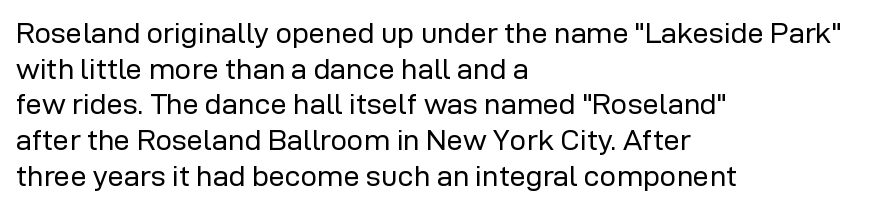
{"serif": "no", "italic": "no", "bold": "no", "weight": "regular", "width": "normal", "stroke_contrast": "low", "x_height": "medium", "monospaced": "no", "underline": "no", "align": "left", "line_spacing_ratio": 1.23, "letter_spacing": "normal", "letter_spacing_em": 0.0, "glyph_px": 29}
